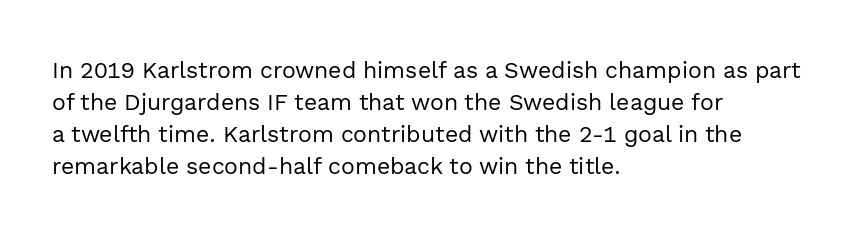
Q: Is the text bold? A: No.
Q: Is the text italic (slanted)? A: No, it is upright.
Q: Is the text underlined? A: No.
Q: How is the paragraph aligned? A: Left-aligned.
Q: Is the spacing between letters normal or unusually wide? A: Normal.
Q: Is the spacing between lines tight, normal or loose? A: Normal.
